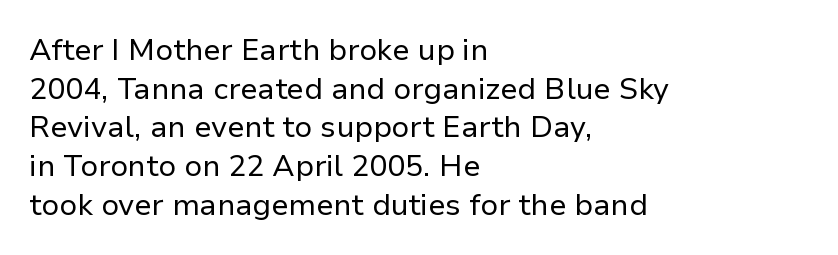
Classification — sans serif. The line texture is even and compact thanks to regular tracking. No italicization has been applied; the sample stays upright. Has an underline been added? It has not.
